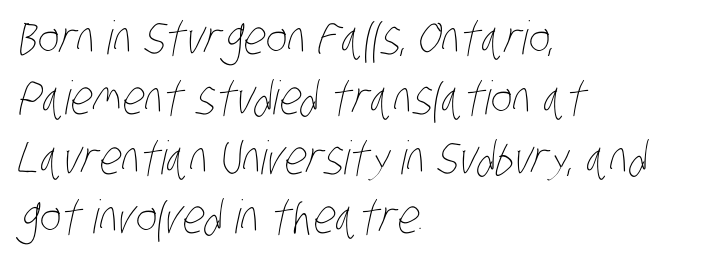
Q: Is the text bold? A: No.
Q: Is the text underlined? A: No.
Q: How is the paragraph aligned? A: Left-aligned.
Q: Is the spacing between letters normal or unusually wide? A: Normal.
Q: Is the spacing between lines tight, normal or loose? A: Normal.
Q: Width (condensed, normal, or wide)? A: Condensed.
Q: Stroke contrast? A: Low.
Q: x-height? A: Large.
Q: Monospaced? A: No.
